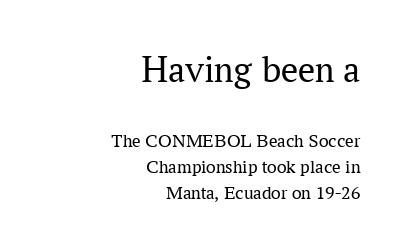
Here the first block reads like a headline and the second like body copy. You could not count columns in this text — the font is proportionally spaced. Each word holds together tightly as a unit, with standard inter-letter gaps. Quick note: underline off. No letter is thick-stroked: the sample isn't bold. Baseline-to-baseline distance is the conventional proportion of letter height.
